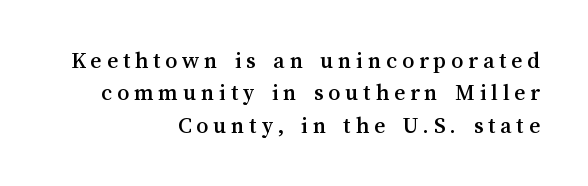
Ascenders rise straight up at ninety degrees. Typeset ragged left — the right edge is the straight one. These lines have a slow, spaced-out rhythm from letter to letter. The rows are spaced the way most documents space them.
